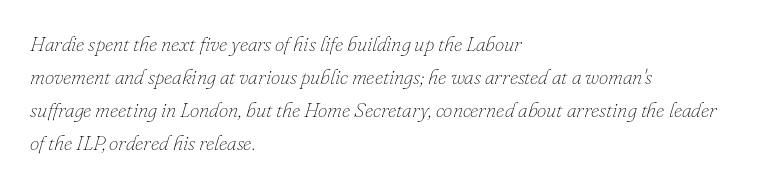
The image shows 21 px text type, italic (leaning right); set left-aligned, normal line spacing (1.57x), normal letter spacing, not underlined.
